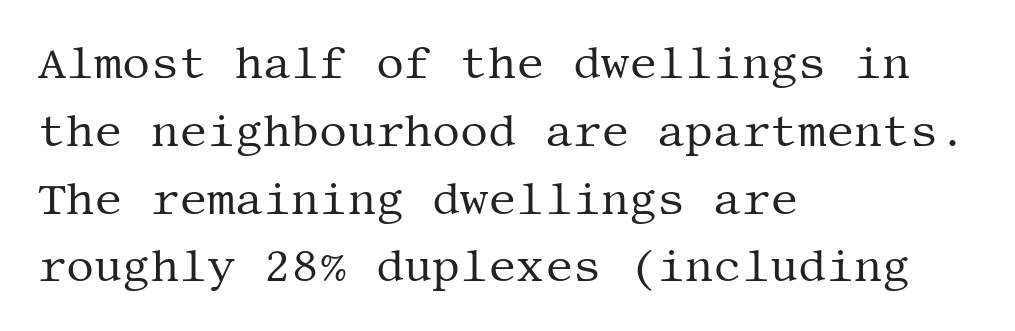
{"serif": "yes", "italic": "no", "bold": "no", "weight": "regular", "width": "normal", "stroke_contrast": "medium", "x_height": "large", "underline": "no", "align": "left", "line_spacing": "normal", "line_spacing_ratio": 1.54, "letter_spacing": "normal", "letter_spacing_em": 0.0, "glyph_px": 44}
